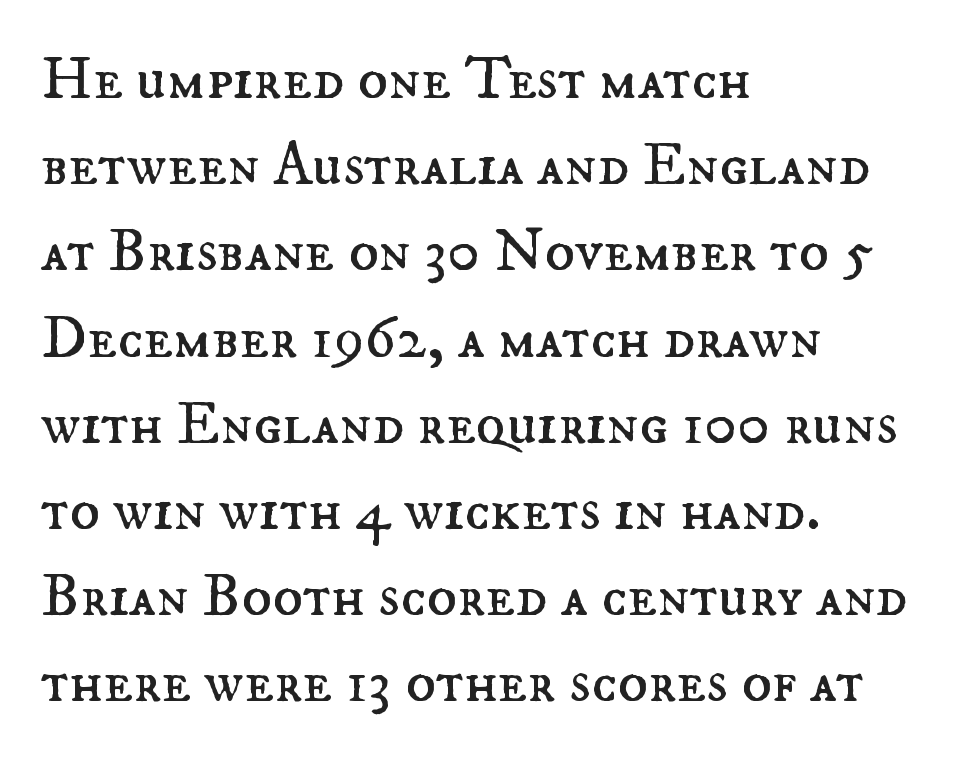
Q: Is the text bold? A: No.
Q: Is the text italic (slanted)? A: No, it is upright.
Q: Is the text underlined? A: No.
Q: How is the paragraph aligned? A: Left-aligned.
Q: Is the spacing between letters normal or unusually wide? A: Normal.
Q: Is the spacing between lines tight, normal or loose? A: Normal.
Q: Width (condensed, normal, or wide)? A: Normal.
Q: Stroke contrast? A: Medium.
Q: x-height? A: Small.
Q: Monospaced? A: No.
